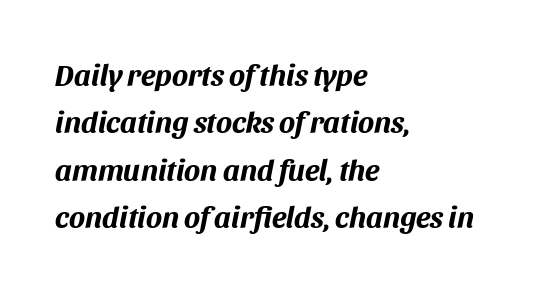
{"italic": "yes", "lean": "right", "slant_degrees": 11, "bold": "yes", "weight": "bold", "width": "normal", "stroke_contrast": "medium", "x_height": "large", "monospaced": "no", "underline": "no", "align": "left", "line_spacing": "normal", "line_spacing_ratio": 1.58, "letter_spacing": "normal", "letter_spacing_em": 0.0, "glyph_px": 30}
